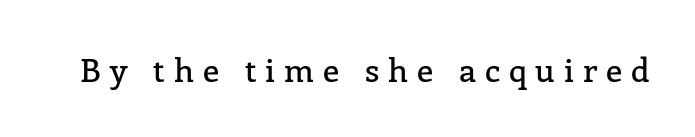
Q: Is the text italic (slanted)? A: No, it is upright.
Q: Is the typeface a serif or a sans-serif typeface? A: Serif.
Q: Is the text underlined? A: No.
Q: Is the spacing between letters normal or unusually wide? A: Unusually wide.
Q: Width (condensed, normal, or wide)? A: Normal.
Q: Stroke contrast? A: Low.
Q: x-height? A: Medium.
Q: Monospaced? A: No.
